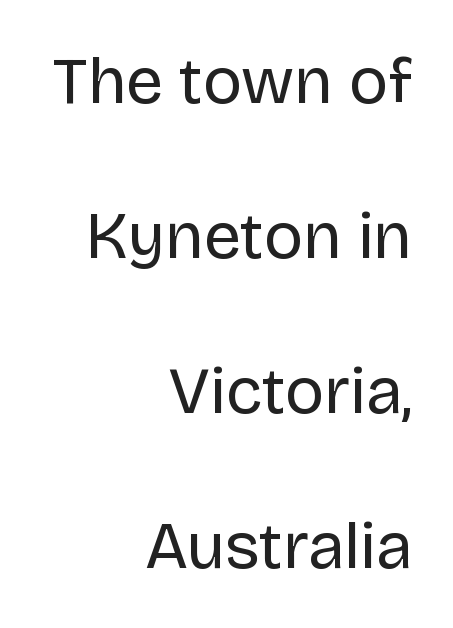
Proportional: the letters do not fall into vertical columns. Tracking here is standard; glyphs follow each other at the usual distance. The specimen reads as upright at a glance. Whoever set this chose breathing room over compactness in the vertical rhythm. Is this a sans? Yes — the strokes have no serifs. A student would call this right alignment; a typographer would say flush right, rag left.
